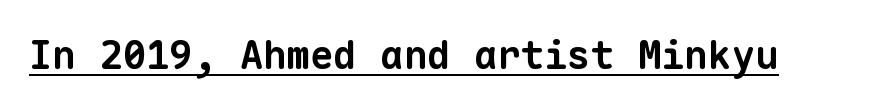
{"serif": "no", "bold": "yes", "weight": "bold", "width": "normal", "stroke_contrast": "low", "x_height": "medium", "monospaced": "yes", "underline": "yes", "letter_spacing": "normal", "letter_spacing_em": 0.0, "glyph_px": 39}
